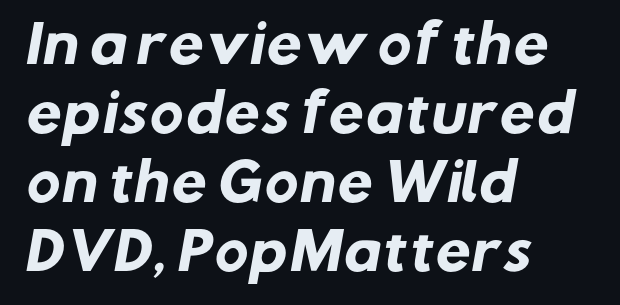
Q: Is the text bold? A: Yes.
Q: Is the typeface a serif or a sans-serif typeface? A: Sans-serif.
Q: Is the text underlined? A: No.
Q: How is the paragraph aligned? A: Left-aligned.
Q: Is the spacing between letters normal or unusually wide? A: Normal.
Q: Is the spacing between lines tight, normal or loose? A: Normal.
Q: Width (condensed, normal, or wide)? A: Normal.
Q: Stroke contrast? A: Low.
Q: x-height? A: Medium.
Q: Monospaced? A: No.
